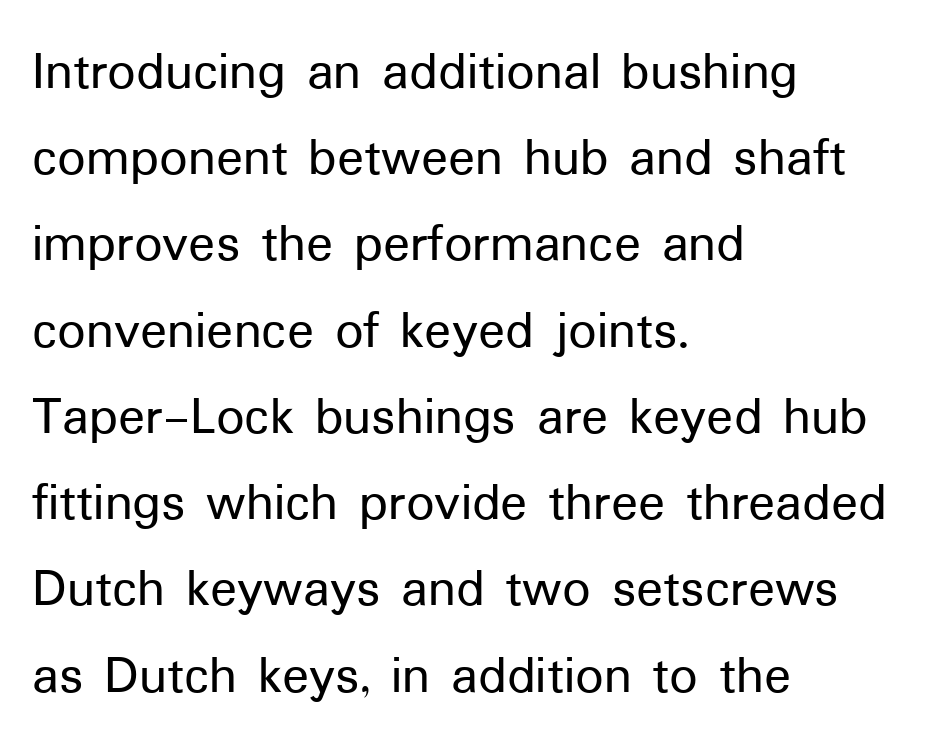
Q: Is the text italic (slanted)? A: No, it is upright.
Q: Is the typeface a serif or a sans-serif typeface? A: Sans-serif.
Q: Is the text underlined? A: No.
Q: How is the paragraph aligned? A: Left-aligned.
Q: Is the spacing between letters normal or unusually wide? A: Normal.
Q: Is the spacing between lines tight, normal or loose? A: Normal.
Q: Width (condensed, normal, or wide)? A: Normal.
Q: Stroke contrast? A: Low.
Q: x-height? A: Medium.
Q: Monospaced? A: No.
